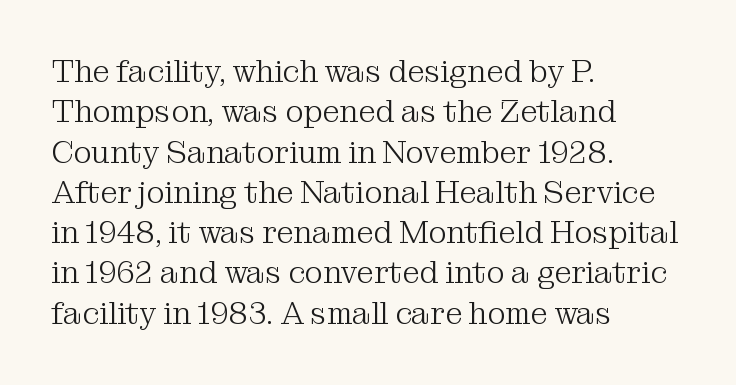
{"serif": "yes", "italic": "no", "bold": "no", "weight": "light", "width": "normal", "stroke_contrast": "medium", "x_height": "medium", "monospaced": "no", "underline": "no", "align": "left", "line_spacing": "normal", "line_spacing_ratio": 1.3, "letter_spacing": "normal", "letter_spacing_em": 0.0, "glyph_px": 31}
